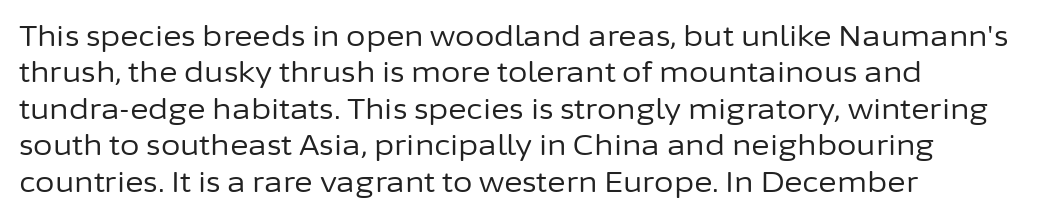
{"serif": "no", "italic": "no", "bold": "no", "weight": "regular", "width": "normal", "stroke_contrast": "low", "x_height": "medium", "monospaced": "no", "underline": "no", "align": "left", "line_spacing": "normal", "line_spacing_ratio": 1.3, "letter_spacing": "normal", "letter_spacing_em": 0.0, "glyph_px": 28}
